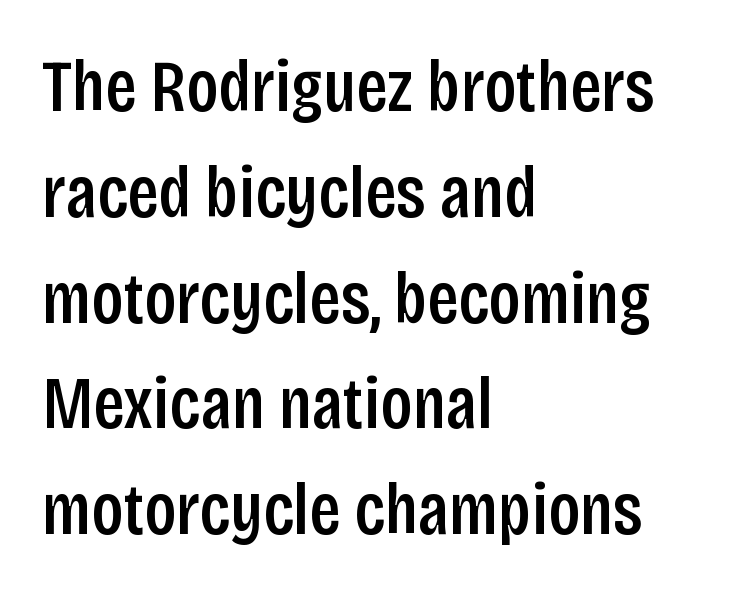
The image shows 74 px semibold, condensed sans-serif type, upright; set left-aligned, normal line spacing (1.43x), normal letter spacing, not underlined; low stroke contrast and a large x-height.
